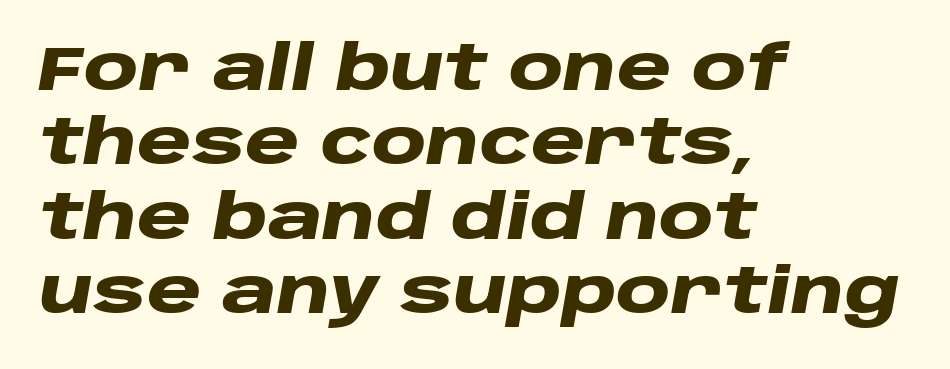
Q: Is the text bold? A: Yes.
Q: Is the text italic (slanted)? A: Yes, it leans right by about 10 degrees.
Q: Is the text underlined? A: No.
Q: How is the paragraph aligned? A: Left-aligned.
Q: Is the spacing between letters normal or unusually wide? A: Normal.
Q: Width (condensed, normal, or wide)? A: Wide.
Q: Stroke contrast? A: Low.
Q: x-height? A: Large.
Q: Monospaced? A: No.
